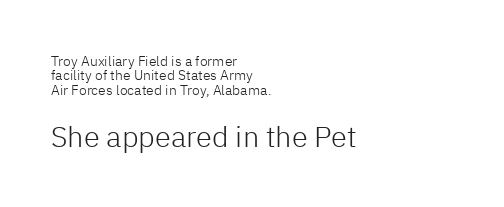
The image shows 29 px light sans-serif type, upright; set left-aligned, tight line spacing (1.03x), normal letter spacing, not underlined; the second (bottom) block is 2.07x larger; low stroke contrast and a medium x-height.
